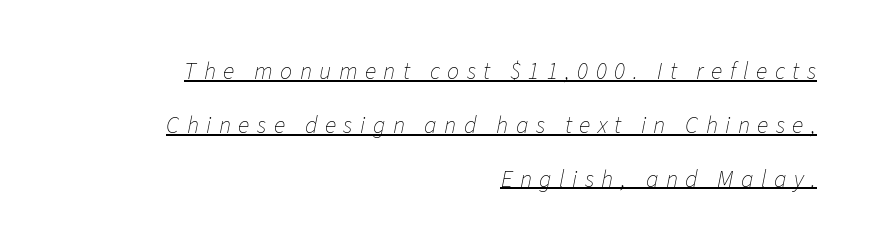
The rendering inserts visible extra space after every character. Weight: regular or lighter. A rule runs beneath these lines of type. The font's italic variant was chosen for this text. Students, observe: this is what heavily led, spacious text looks like.
